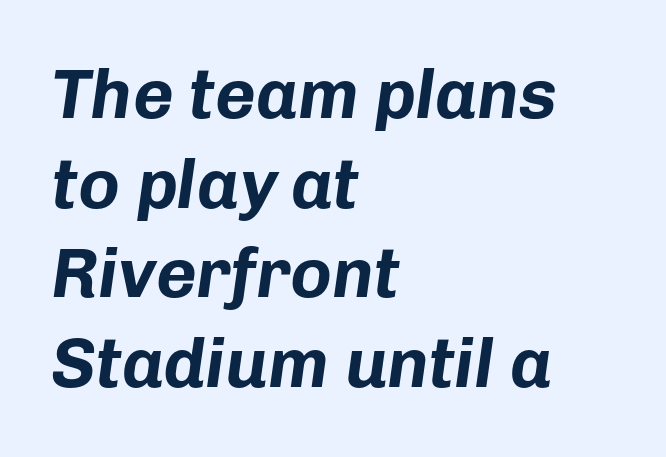
{"italic": "yes", "lean": "right", "slant_degrees": 8, "bold": "yes", "weight": "bold", "width": "normal", "stroke_contrast": "low", "x_height": "medium", "monospaced": "no", "underline": "no", "align": "left", "line_spacing": "normal", "line_spacing_ratio": 1.28, "letter_spacing": "normal", "letter_spacing_em": 0.0, "glyph_px": 70}
